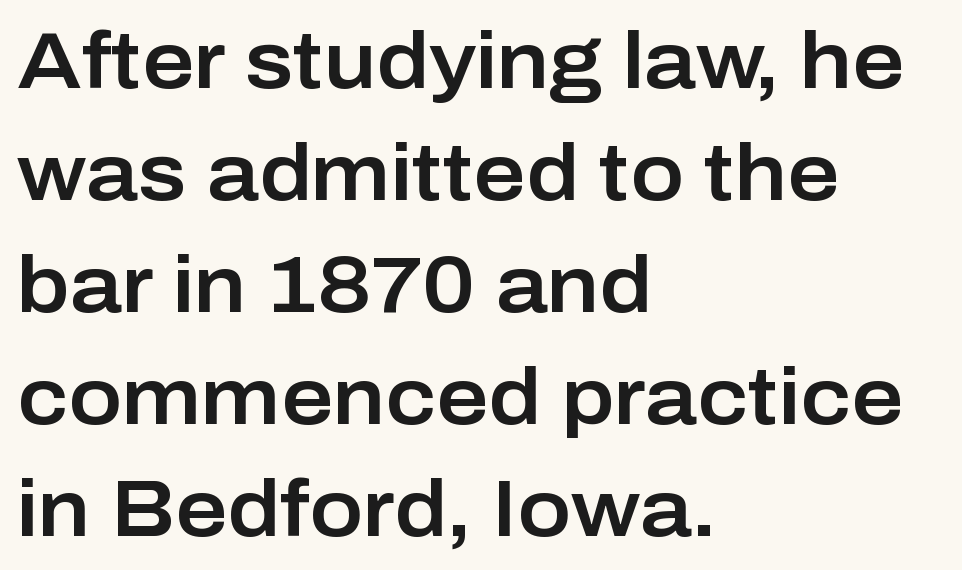
The image shows 80 px sans-serif type, upright; set left-aligned, normal line spacing (1.4x), normal letter spacing, not underlined; low stroke contrast and a medium x-height.
